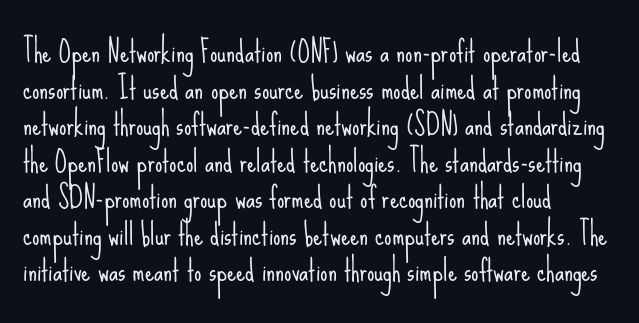
The image shows 29 px light, condensed sans-serif type, upright; set left-aligned, normal line spacing (1.26x), normal letter spacing, not underlined; low stroke contrast and a small x-height.
